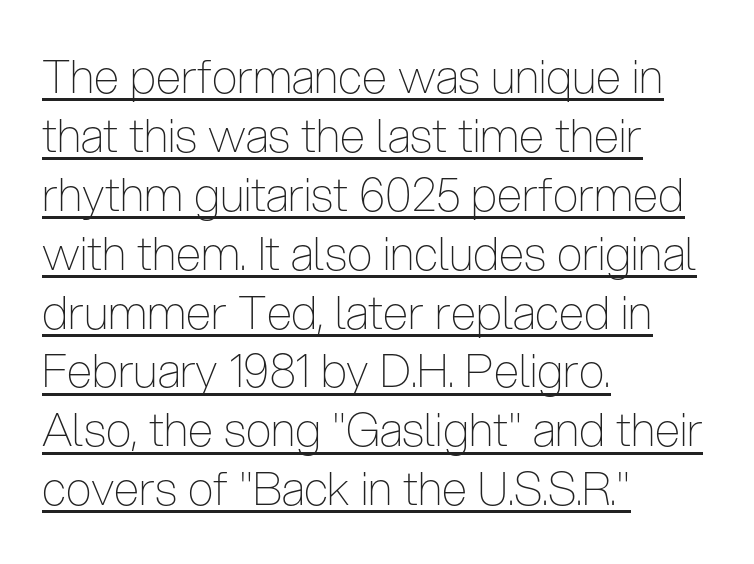
Q: Is the text bold? A: No.
Q: Is the text italic (slanted)? A: No, it is upright.
Q: Is the typeface a serif or a sans-serif typeface? A: Sans-serif.
Q: Is the text underlined? A: Yes.
Q: How is the paragraph aligned? A: Left-aligned.
Q: Is the spacing between letters normal or unusually wide? A: Normal.
Q: Is the spacing between lines tight, normal or loose? A: Normal.
Q: Width (condensed, normal, or wide)? A: Condensed.
Q: Stroke contrast? A: Low.
Q: x-height? A: Medium.
Q: Monospaced? A: No.
